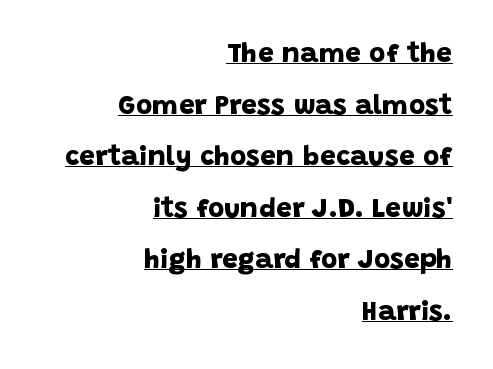
Q: Is the text bold? A: Yes.
Q: Is the typeface a serif or a sans-serif typeface? A: Sans-serif.
Q: Is the text underlined? A: Yes.
Q: How is the paragraph aligned? A: Right-aligned.
Q: Is the spacing between letters normal or unusually wide? A: Normal.
Q: Width (condensed, normal, or wide)? A: Normal.
Q: Stroke contrast? A: Low.
Q: x-height? A: Large.
Q: Monospaced? A: No.
